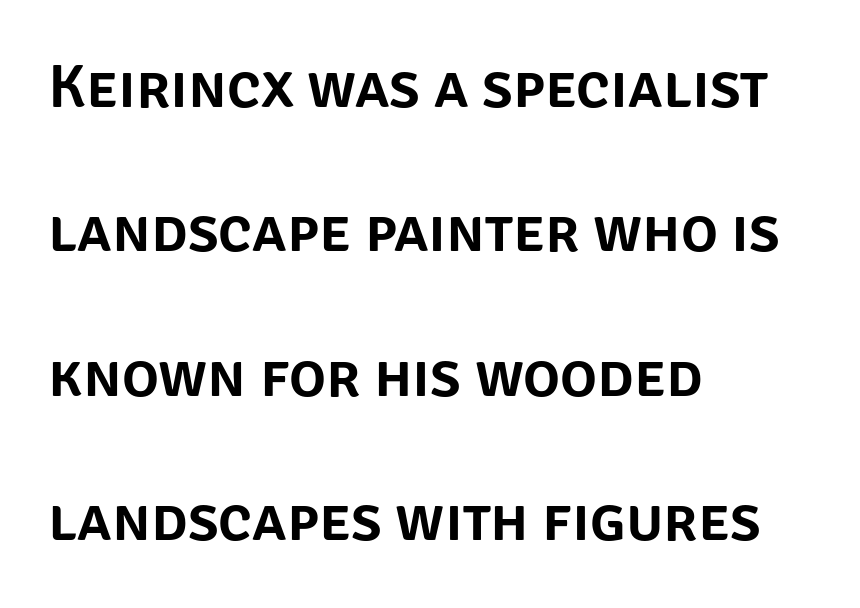
Q: Is the text italic (slanted)? A: No, it is upright.
Q: Is the typeface a serif or a sans-serif typeface? A: Sans-serif.
Q: Is the text underlined? A: No.
Q: How is the paragraph aligned? A: Left-aligned.
Q: Is the spacing between letters normal or unusually wide? A: Normal.
Q: Is the spacing between lines tight, normal or loose? A: Loose.
Q: Width (condensed, normal, or wide)? A: Normal.
Q: Stroke contrast? A: Low.
Q: x-height? A: Large.
Q: Monospaced? A: No.
